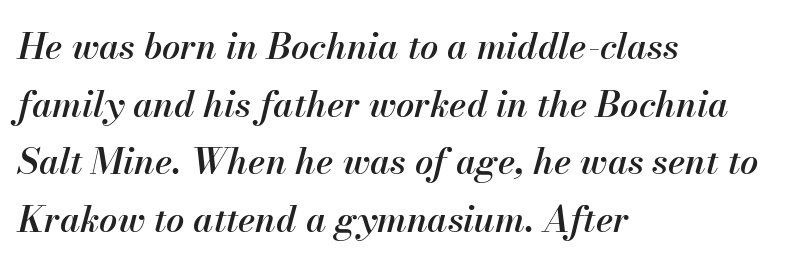
The image shows 36 px semibold type, italic (leaning right); set left-aligned, normal line spacing (1.6x), normal letter spacing, not underlined; medium stroke contrast and a small x-height.
